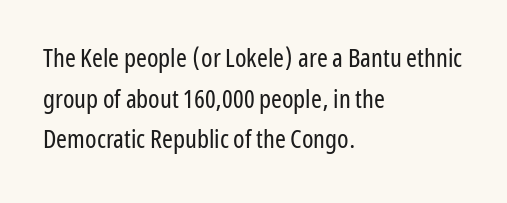
{"italic": "no", "bold": "no", "underline": "no", "align": "left", "line_spacing": "normal", "line_spacing_ratio": 1.56, "letter_spacing": "normal", "letter_spacing_em": 0.0, "glyph_px": 26}
